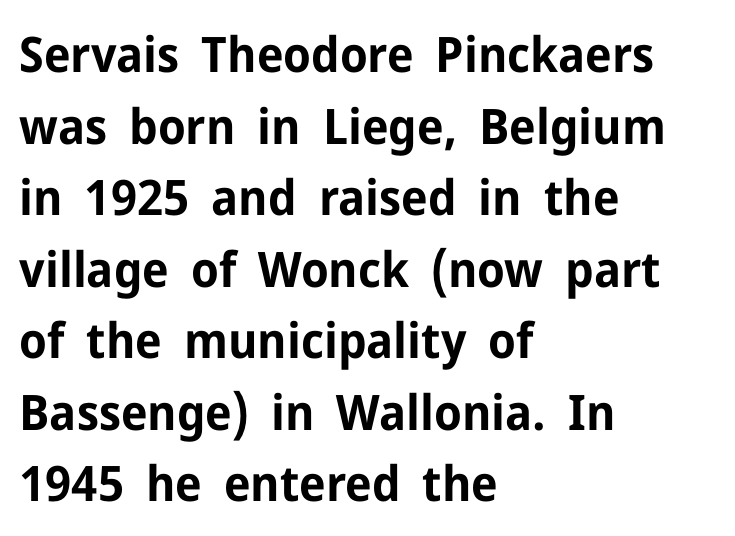
The image shows 49 px bold sans-serif type, upright; set left-aligned, normal line spacing (1.46x), normal letter spacing, not underlined; low stroke contrast and a medium x-height.
